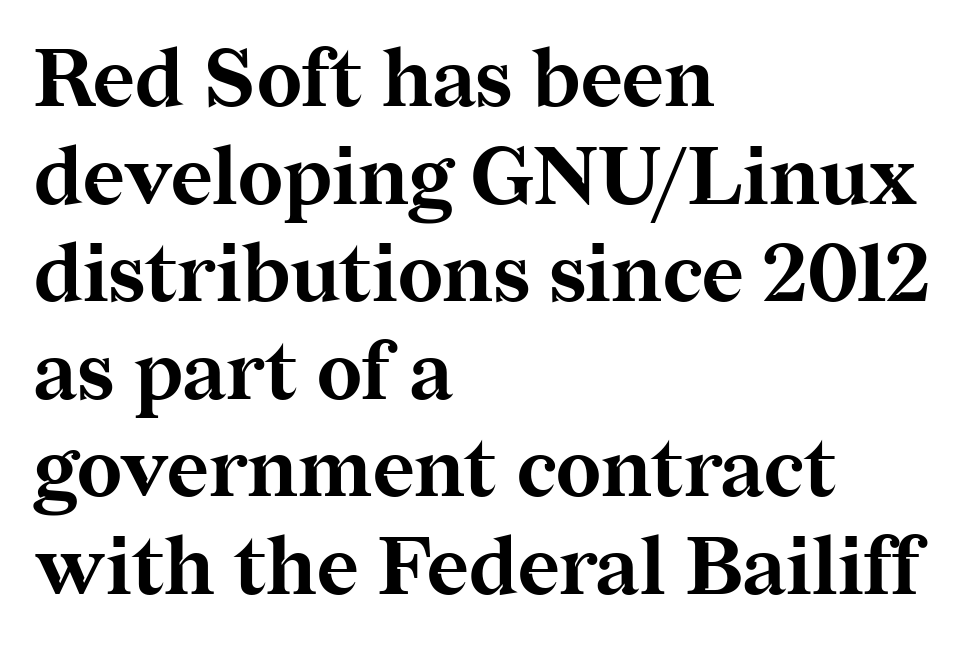
The image shows 80 px bold serif type, upright; set left-aligned, line spacing 1.22x, normal letter spacing, not underlined; medium stroke contrast and a medium x-height.
